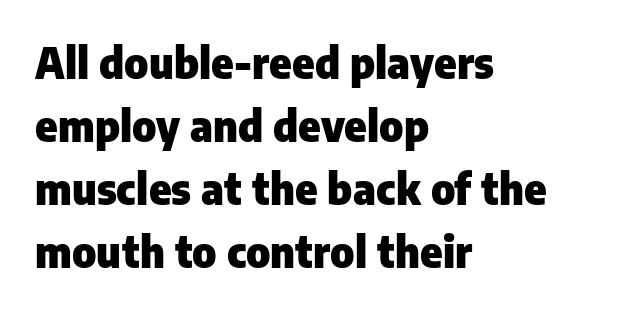
Q: Is the text bold? A: Yes.
Q: Is the text italic (slanted)? A: No, it is upright.
Q: Is the typeface a serif or a sans-serif typeface? A: Sans-serif.
Q: Is the text underlined? A: No.
Q: How is the paragraph aligned? A: Left-aligned.
Q: Is the spacing between letters normal or unusually wide? A: Normal.
Q: Is the spacing between lines tight, normal or loose? A: Normal.
Q: Width (condensed, normal, or wide)? A: Normal.
Q: Stroke contrast? A: Low.
Q: x-height? A: Medium.
Q: Monospaced? A: No.
